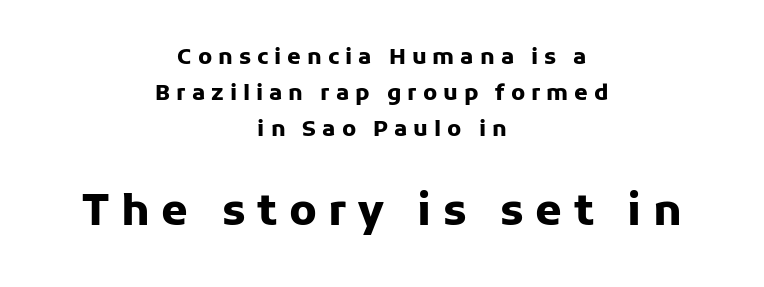
{"serif": "no", "italic": "no", "bold": "yes", "weight": "heavy", "width": "normal", "stroke_contrast": "low", "x_height": "medium", "monospaced": "no", "underline": "no", "align": "center", "line_spacing": "normal", "line_spacing_ratio": 1.63, "letter_spacing": "wide", "letter_spacing_em": 0.27, "larger_block": "second", "size_ratio": 1.95, "glyph_px": 43}
